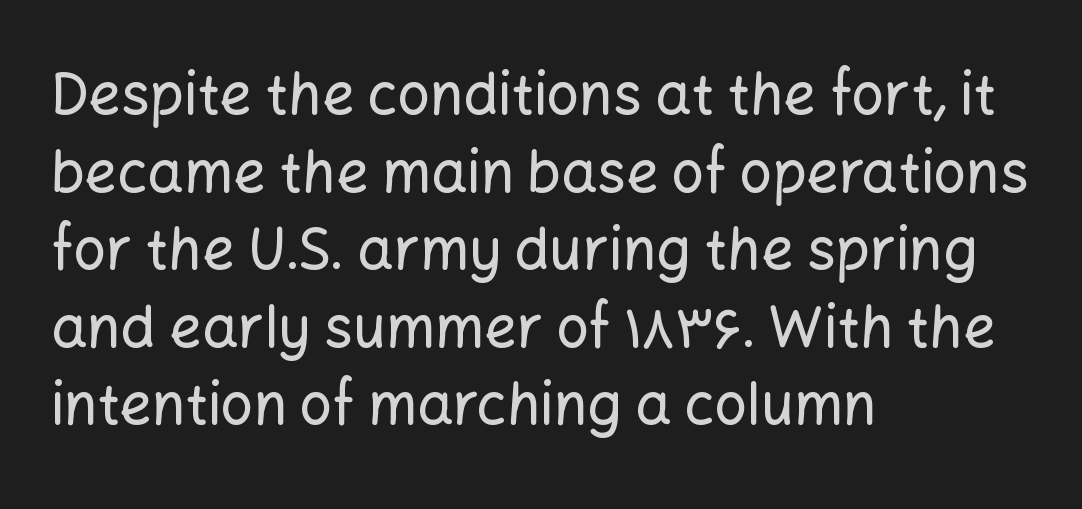
{"serif": "no", "italic": "no", "width": "normal", "stroke_contrast": "low", "x_height": "medium", "monospaced": "no", "underline": "no", "align": "left", "line_spacing": "normal", "line_spacing_ratio": 1.36, "letter_spacing": "normal", "letter_spacing_em": 0.0, "glyph_px": 57}
